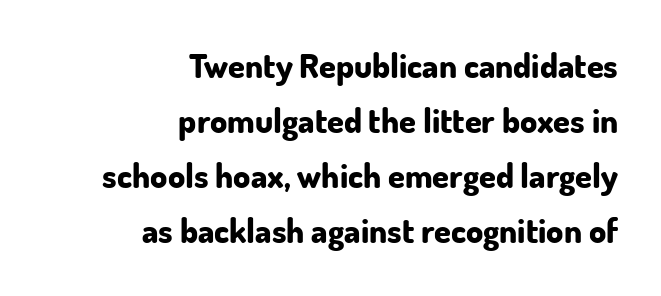
{"serif": "no", "italic": "no", "bold": "yes", "weight": "bold", "width": "normal", "stroke_contrast": "low", "x_height": "small", "monospaced": "no", "underline": "no", "align": "right", "line_spacing": "normal", "line_spacing_ratio": 1.62, "letter_spacing": "normal", "letter_spacing_em": 0.0, "glyph_px": 34}
